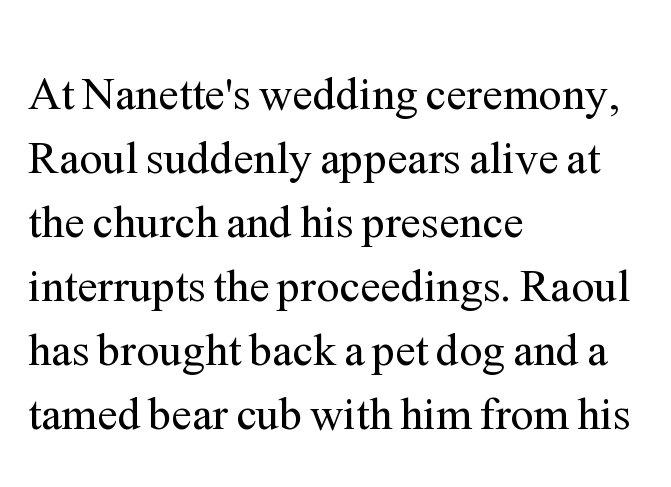
The image shows 46 px regular-weight serif type, upright; set left-aligned, normal line spacing (1.39x), normal letter spacing, not underlined; medium stroke contrast and a medium x-height.
